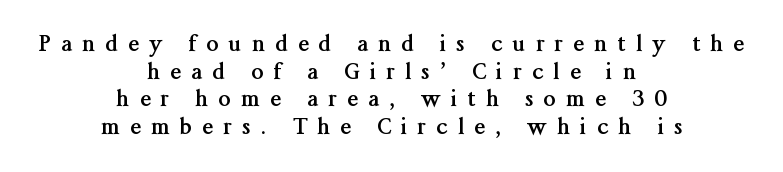
Q: Is the text bold? A: Yes.
Q: Is the text italic (slanted)? A: No, it is upright.
Q: Is the text underlined? A: No.
Q: How is the paragraph aligned? A: Centered.
Q: Is the spacing between letters normal or unusually wide? A: Unusually wide.
Q: Is the spacing between lines tight, normal or loose? A: Normal.
